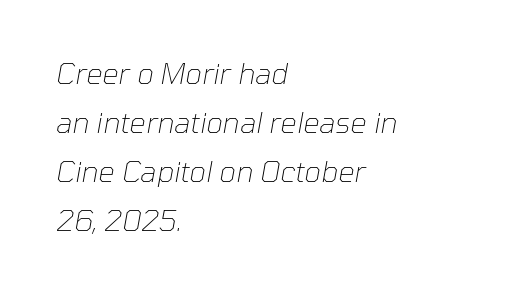
Q: Is the text bold? A: No.
Q: Is the text italic (slanted)? A: Yes, it leans right by about 10 degrees.
Q: Is the text underlined? A: No.
Q: How is the paragraph aligned? A: Left-aligned.
Q: Is the spacing between letters normal or unusually wide? A: Normal.
Q: Is the spacing between lines tight, normal or loose? A: Normal.
Q: Width (condensed, normal, or wide)? A: Normal.
Q: Stroke contrast? A: Low.
Q: x-height? A: Medium.
Q: Monospaced? A: No.
